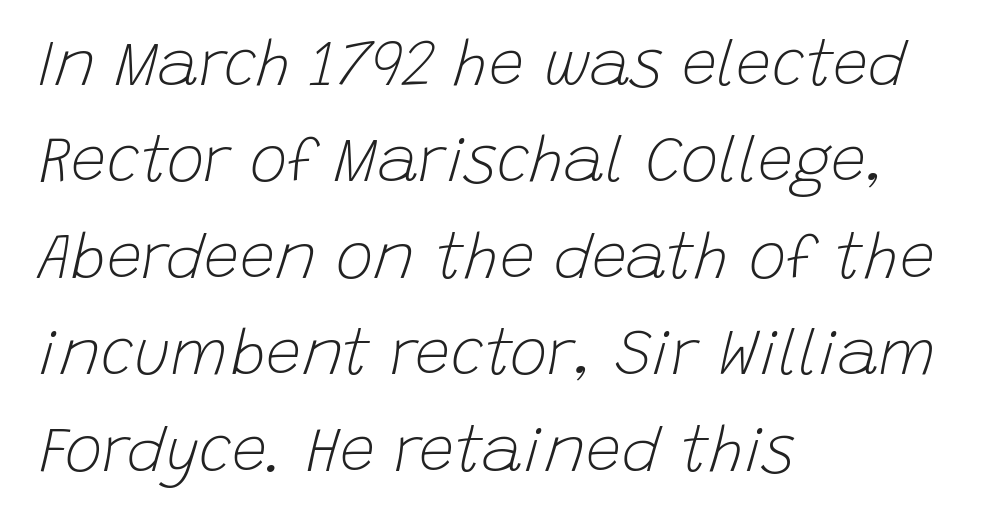
Plain, unruled lines of type. How are the letters spaced? Ordinarily, with no added tracking. Emphasis-style slanted type is in use. Reading down the column, the eye jumps a familiar distance to each next line. A classic flush-left, rag-right setting is used for this passage.
